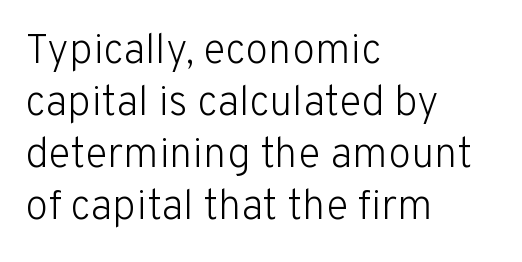
The string is rendered with underlining switched off. The letters advance in unequal steps, a hallmark of proportional type. The font family rendered here belongs to the sans-serif group. Standard letterfit; no display-style spreading of the glyphs. The letterforms sit at book weight or below.
